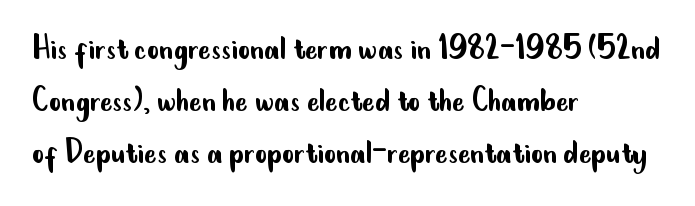
The image shows 37 px regular-weight, condensed sans-serif type, upright; set left-aligned, normal line spacing (1.4x), normal letter spacing, not underlined; low stroke contrast and a small x-height.
